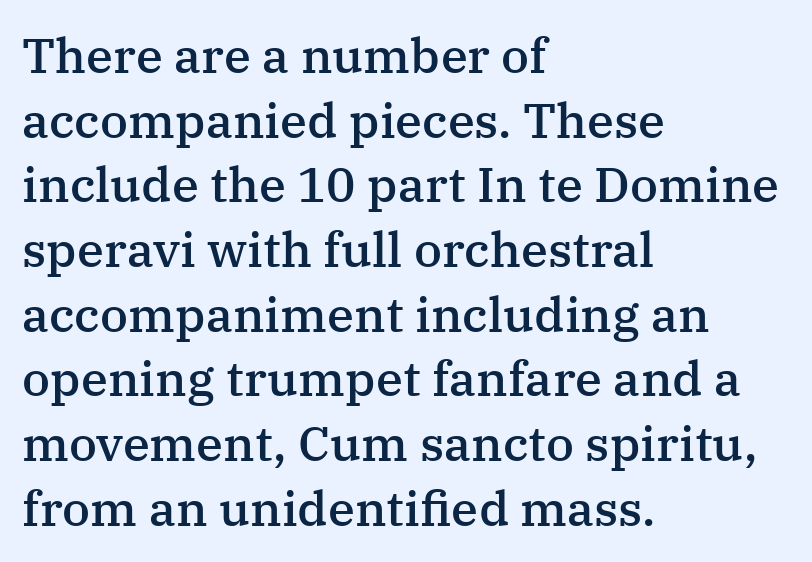
{"serif": "yes", "italic": "no", "bold": "semi", "weight": "semibold", "width": "normal", "stroke_contrast": "medium", "x_height": "medium", "monospaced": "no", "underline": "no", "align": "left", "line_spacing": "normal", "line_spacing_ratio": 1.32, "letter_spacing": "normal", "letter_spacing_em": 0.0, "glyph_px": 49}
